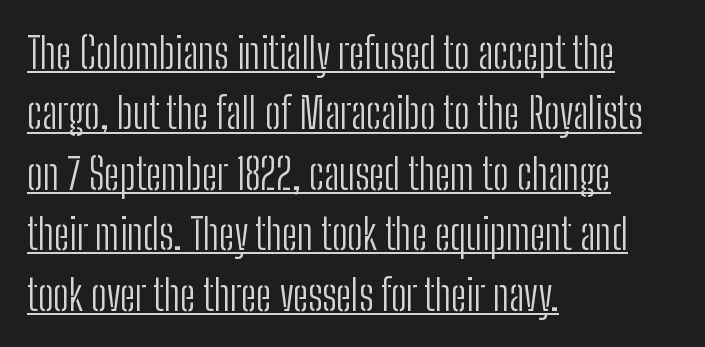
Q: Is the text bold? A: No.
Q: Is the text italic (slanted)? A: No, it is upright.
Q: Is the typeface a serif or a sans-serif typeface? A: Sans-serif.
Q: Is the text underlined? A: Yes.
Q: How is the paragraph aligned? A: Left-aligned.
Q: Is the spacing between letters normal or unusually wide? A: Normal.
Q: Is the spacing between lines tight, normal or loose? A: Normal.
Q: Width (condensed, normal, or wide)? A: Condensed.
Q: Stroke contrast? A: Low.
Q: x-height? A: Medium.
Q: Monospaced? A: No.
